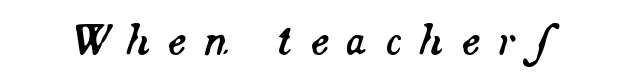
{"italic": "yes", "lean": "right", "slant_degrees": 14, "width": "normal", "stroke_contrast": "medium", "x_height": "small", "monospaced": "no", "underline": "no", "letter_spacing": "wide", "letter_spacing_em": 0.45, "glyph_px": 39}
